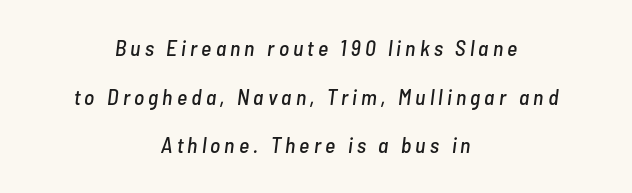
Q: Is the text italic (slanted)? A: Yes, it leans right by about 7 degrees.
Q: Is the text underlined? A: No.
Q: How is the paragraph aligned? A: Centered.
Q: Is the spacing between lines tight, normal or loose? A: Loose.
